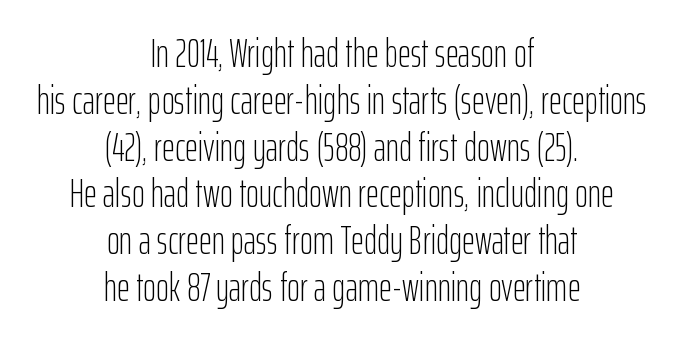
Q: Is the text bold? A: No.
Q: Is the text italic (slanted)? A: No, it is upright.
Q: Is the typeface a serif or a sans-serif typeface? A: Sans-serif.
Q: Is the text underlined? A: No.
Q: How is the paragraph aligned? A: Centered.
Q: Is the spacing between letters normal or unusually wide? A: Normal.
Q: Width (condensed, normal, or wide)? A: Condensed.
Q: Stroke contrast? A: Low.
Q: x-height? A: Medium.
Q: Monospaced? A: No.
